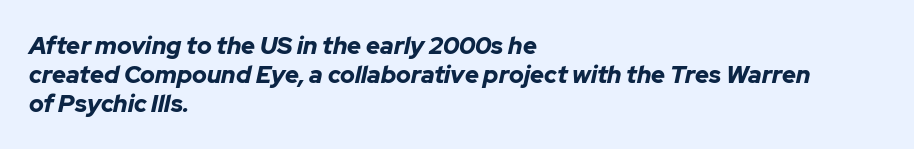
Q: Is the text bold? A: Yes.
Q: Is the text italic (slanted)? A: Yes, it leans right by about 12 degrees.
Q: Is the text underlined? A: No.
Q: How is the paragraph aligned? A: Left-aligned.
Q: Is the spacing between letters normal or unusually wide? A: Normal.
